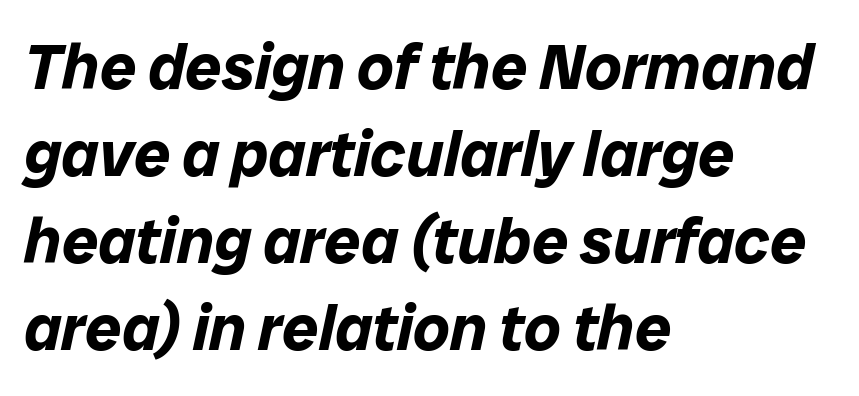
Q: Is the text bold? A: Yes.
Q: Is the text italic (slanted)? A: Yes, it leans right by about 12 degrees.
Q: Is the text underlined? A: No.
Q: How is the paragraph aligned? A: Left-aligned.
Q: Is the spacing between letters normal or unusually wide? A: Normal.
Q: Is the spacing between lines tight, normal or loose? A: Normal.
Q: Width (condensed, normal, or wide)? A: Normal.
Q: Stroke contrast? A: Low.
Q: x-height? A: Medium.
Q: Monospaced? A: No.
